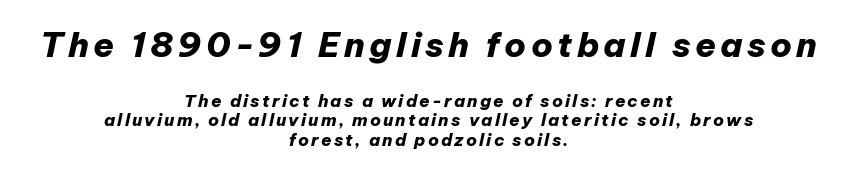
The image shows 34 px heavy type, italic (leaning right); set centered, line spacing 1.16x, not underlined; the first (top) block is 2.0x larger; low stroke contrast and a medium x-height.
